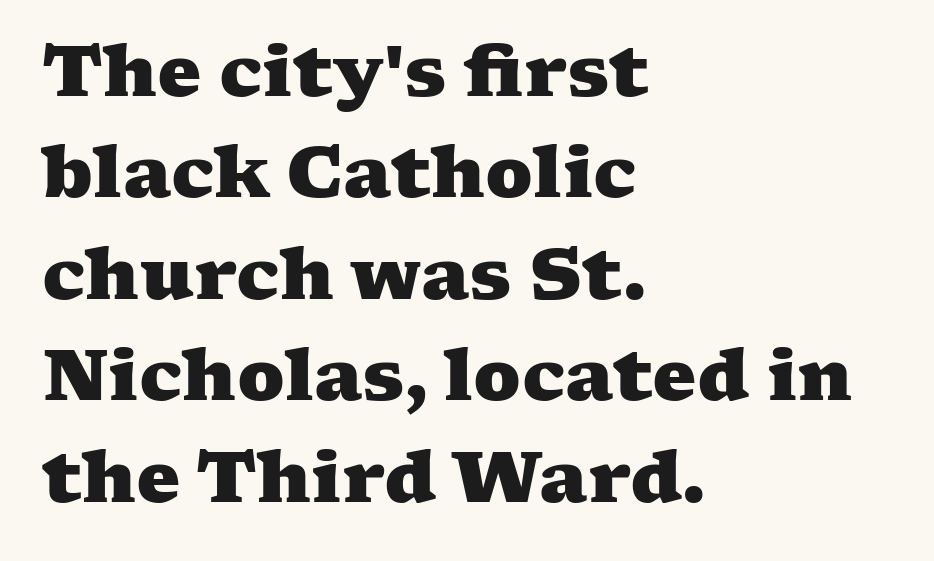
Heft: maximum for text — a bold. The paragraph has a hard left edge and a soft right edge. Rows of type keep a routine distance in the vertical direction. Is this a sans? No — the strokes have serifs. Letter spacing: default.
